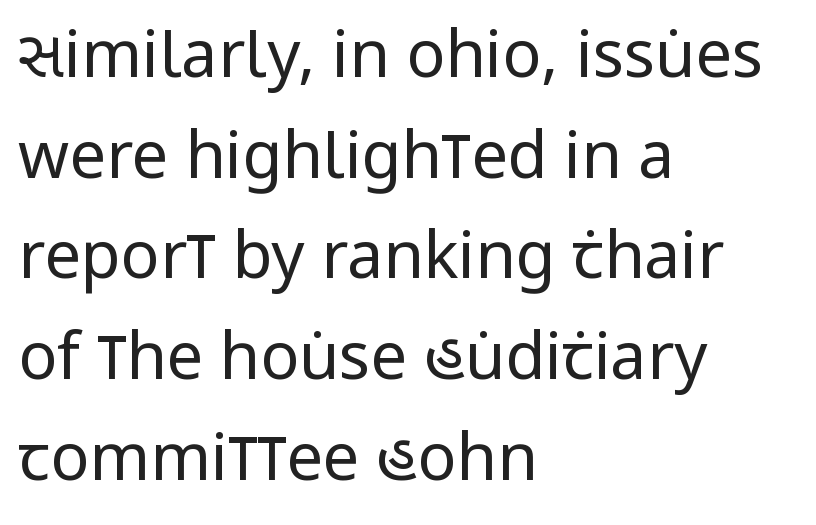
{"serif": "no", "italic": "no", "bold": "no", "weight": "regular", "width": "condensed", "stroke_contrast": "low", "x_height": "large", "monospaced": "no", "underline": "no", "align": "left", "line_spacing": "normal", "line_spacing_ratio": 1.55, "letter_spacing": "normal", "letter_spacing_em": 0.0, "glyph_px": 65}
